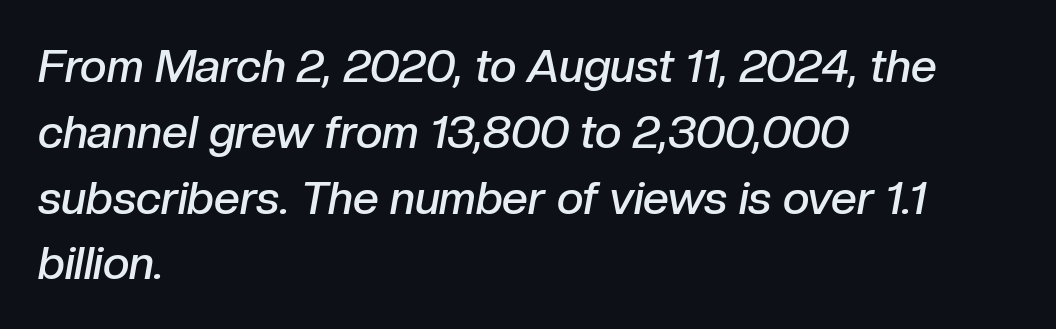
Emphasis by weight is partial: semibold. Compared with a centered layout, this one pins lines to the left instead. Caption: standard tracking, unaltered. The string is rendered with underlining switched off. Character widths vary here, with narrow letters taking less room than wide ones. Observe the lean: these are italic letterforms.
